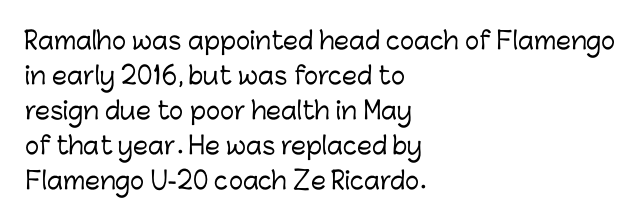
{"italic": "no", "underline": "no", "align": "left", "line_spacing": "normal", "line_spacing_ratio": 1.46, "letter_spacing": "normal", "letter_spacing_em": 0.0, "glyph_px": 24}
